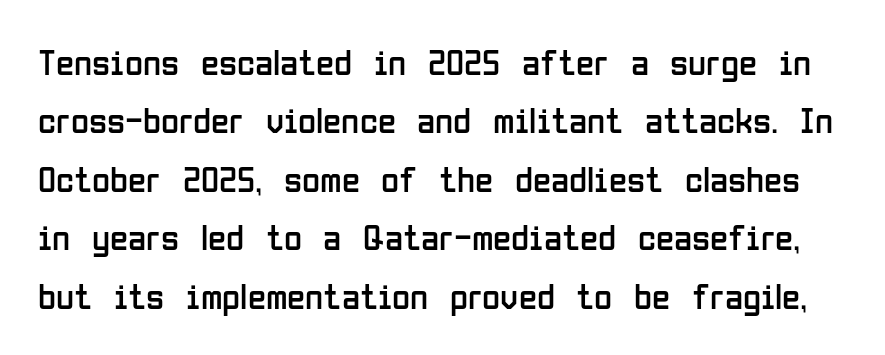
This sample uses plain, unmodified letter spacing. The string is rendered with underlining switched off. The rendering uses natural spacing where letterforms have individual widths. In terms of letterform style, serifs are entirely absent. How would I describe the line gaps? Plain and ordinary. The typesetting does not lean heavy: it is not bold.
